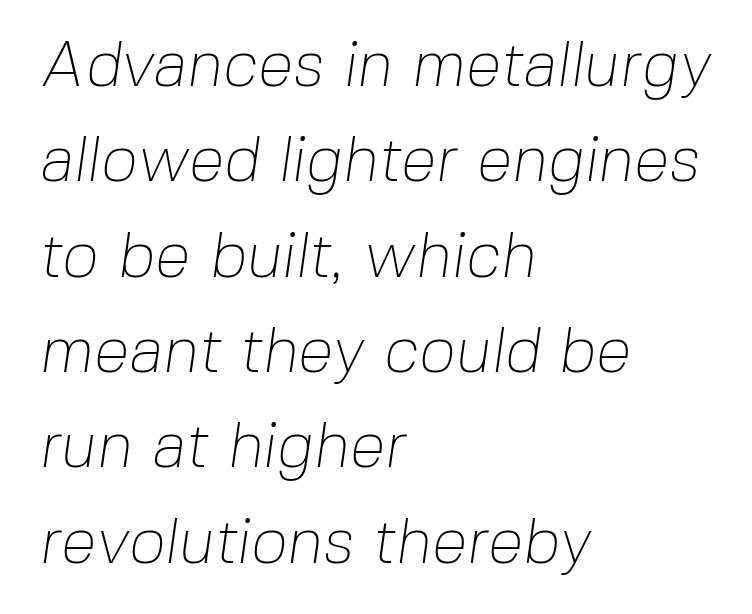
The face used here is proportionally spaced, like ordinary book or web type. Stems and bowls with no extra thickness — not bold. The rag falls on the right side of this text block. A typesetter would call this leading conventional body-copy spacing. Observe the absence of serifs on each vertical stroke in this sample. A bare baseline throughout the passage.
